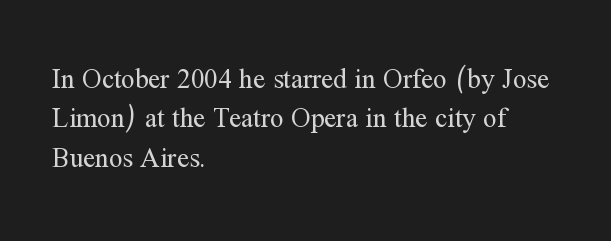
{"italic": "no", "bold": "no", "underline": "no", "align": "left", "line_spacing": "normal", "line_spacing_ratio": 1.46, "letter_spacing": "normal", "letter_spacing_em": 0.0, "glyph_px": 27}
